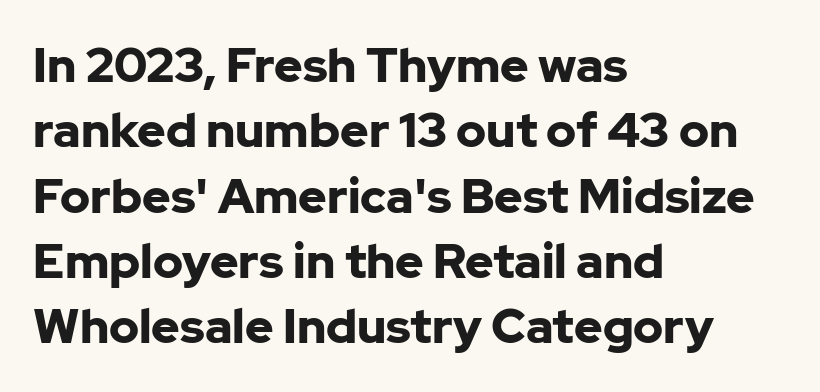
{"serif": "no", "italic": "no", "bold": "yes", "weight": "bold", "width": "normal", "stroke_contrast": "low", "x_height": "medium", "monospaced": "no", "underline": "no", "align": "left", "line_spacing": "normal", "line_spacing_ratio": 1.36, "letter_spacing": "normal", "letter_spacing_em": 0.0, "glyph_px": 48}
